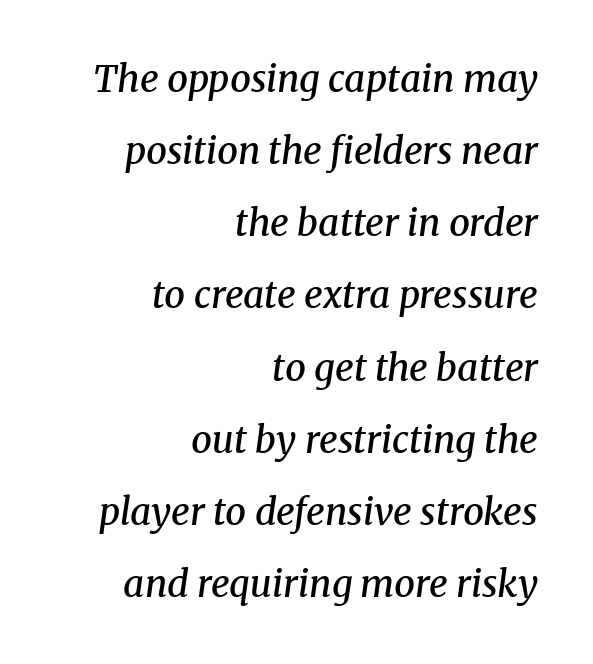
The image shows 37 px semibold serif type, italic (leaning right); set right-aligned, loose line spacing (1.95x), normal letter spacing, not underlined; medium stroke contrast and a medium x-height.
